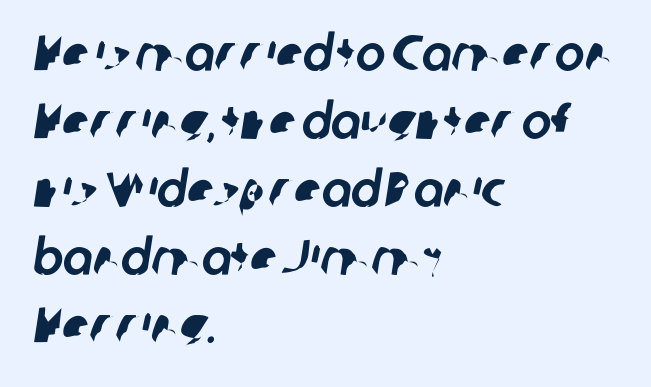
Horizontal alignment here is leftward, the default for most running prose. A typesetter would label this face a sans. Nobody touched the tracking dial on this one. You could not count columns in this text — the font is proportionally spaced.
